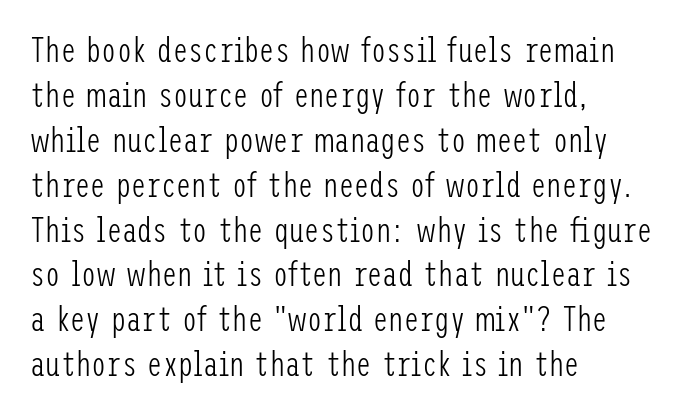
Standard letterfit; no display-style spreading of the glyphs. Reading down the column, the eye jumps a familiar distance to each next line. Nope, not italic — everything's standing straight. Glance below the letters and you will spot only blank space. Layout note: lines flush left. A typesetter would label this face a sans.
